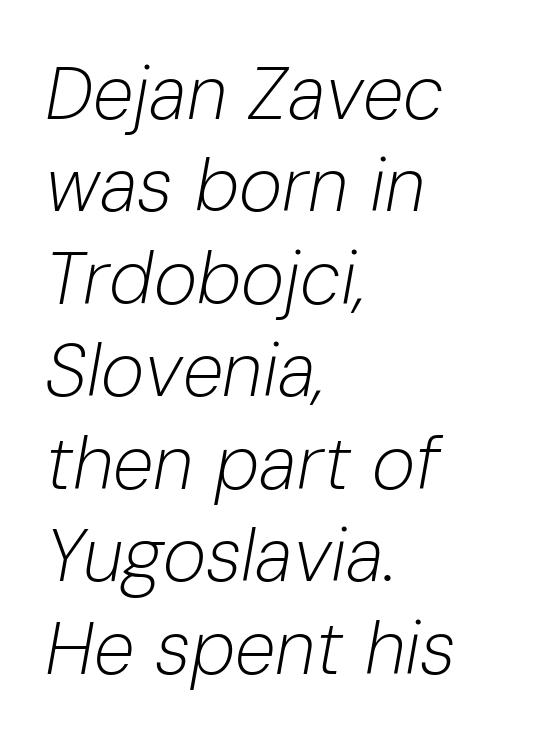
The image shows 74 px light type, italic (leaning right); set left-aligned, normal line spacing (1.25x), normal letter spacing, not underlined; low stroke contrast and a medium x-height.
